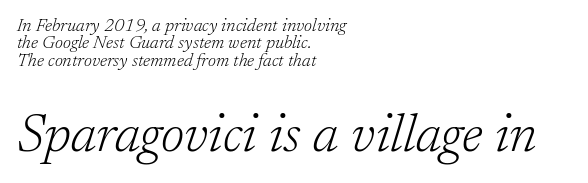
Q: Is the text bold? A: No.
Q: Is the text italic (slanted)? A: Yes, it leans right by about 17 degrees.
Q: Is the typeface a serif or a sans-serif typeface? A: Serif.
Q: Is the text underlined? A: No.
Q: How is the paragraph aligned? A: Left-aligned.
Q: Is the spacing between letters normal or unusually wide? A: Normal.
Q: Is the spacing between lines tight, normal or loose? A: Tight.
Q: Which block of text is set in a larger size, the first (top) or the second (bottom)? A: The second (bottom) one.
Q: Width (condensed, normal, or wide)? A: Normal.
Q: Stroke contrast? A: Low.
Q: x-height? A: Medium.
Q: Monospaced? A: No.
